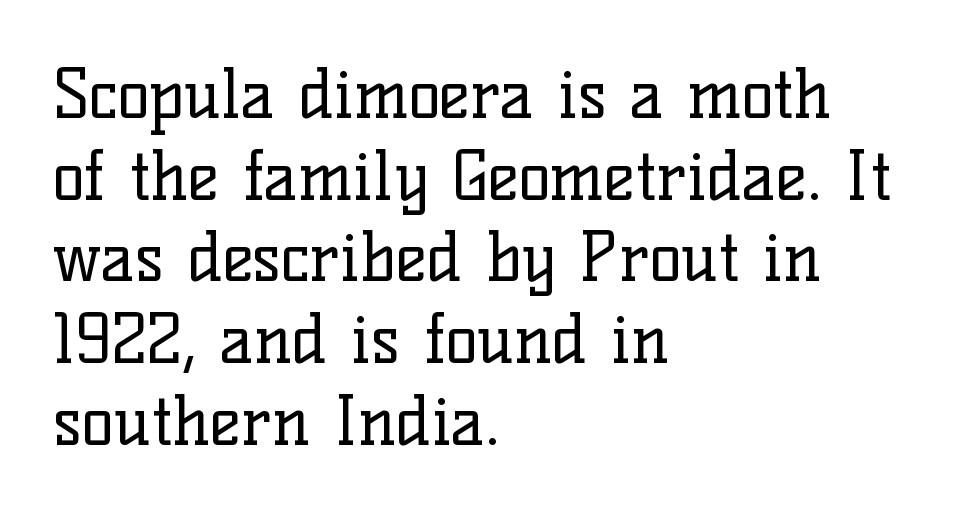
Nope, not italic — everything's standing straight. Does the type have serifs? Yes, each stem ends in a small foot. Looks like regular typesetting: each glyph gets only the width it needs. Visually the block forms a straight wall on the left and a jagged coastline on the right. The space directly below the letters is spotless.
